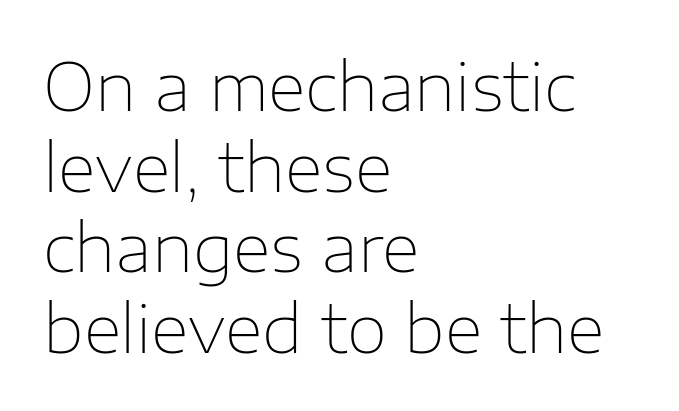
Q: Is the text bold? A: No.
Q: Is the text italic (slanted)? A: No, it is upright.
Q: Is the typeface a serif or a sans-serif typeface? A: Sans-serif.
Q: Is the text underlined? A: No.
Q: How is the paragraph aligned? A: Left-aligned.
Q: Is the spacing between letters normal or unusually wide? A: Normal.
Q: Width (condensed, normal, or wide)? A: Normal.
Q: Stroke contrast? A: Low.
Q: x-height? A: Medium.
Q: Monospaced? A: No.
